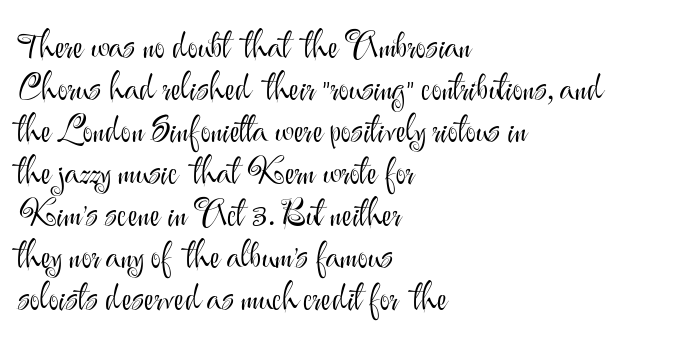
Q: Is the text bold? A: No.
Q: Is the typeface a serif or a sans-serif typeface? A: Sans-serif.
Q: Is the text underlined? A: No.
Q: How is the paragraph aligned? A: Left-aligned.
Q: Is the spacing between letters normal or unusually wide? A: Normal.
Q: Width (condensed, normal, or wide)? A: Normal.
Q: Stroke contrast? A: Medium.
Q: x-height? A: Small.
Q: Monospaced? A: No.
